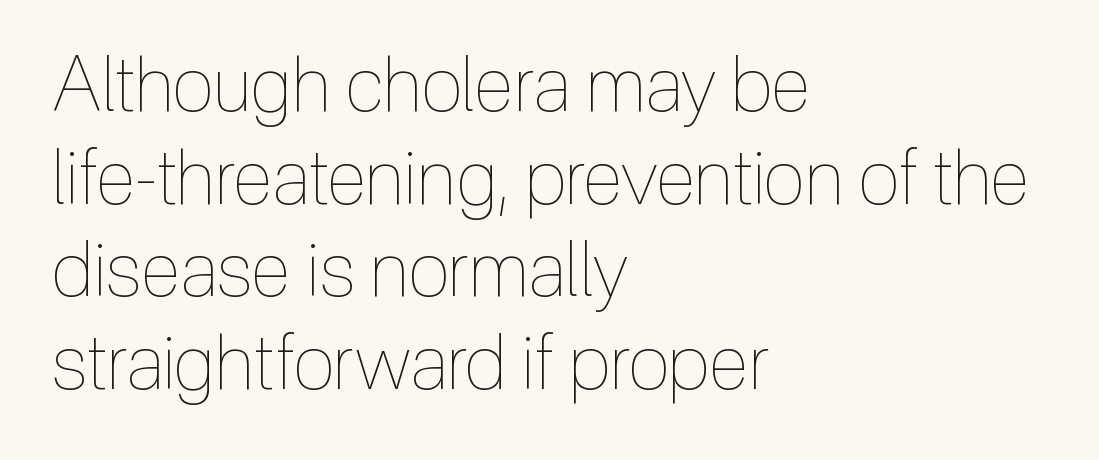
The typesetter chose a ragged-right arrangement here. Characters follow at the spacing the type designer built in. The font sits on the lighter half of the weight spectrum, regular included. Quick note: underline off.
